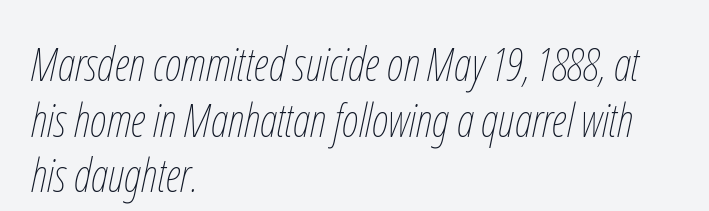
The type is set solid horizontally, with unmodified tracking. Think of a printed novel: that variable character pitch is what you see here. Glance below the letters and you will spot only blank space. The compositor pushed each line to the left boundary. Compared with ordinary roman type, these characters are visibly tilted. The cut favours lightness, reaching ordinary text weight at its darkest.
